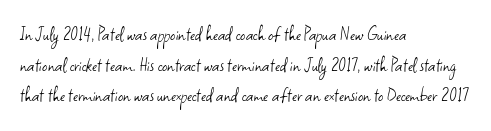
The strip under each line holds only bare page. The lines in this sample share a left origin and differ only in where they stop. The block of text has a typical density, with ordinary space between rows. A typesetter would call this zero additional tracking. Each stroke keeps to a modest, everyday thickness or less.
